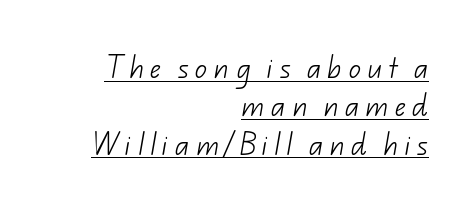
{"bold": "no", "underline": "yes", "align": "right", "line_spacing": "normal", "line_spacing_ratio": 1.6, "letter_spacing": "wide", "letter_spacing_em": 0.26, "glyph_px": 24}
